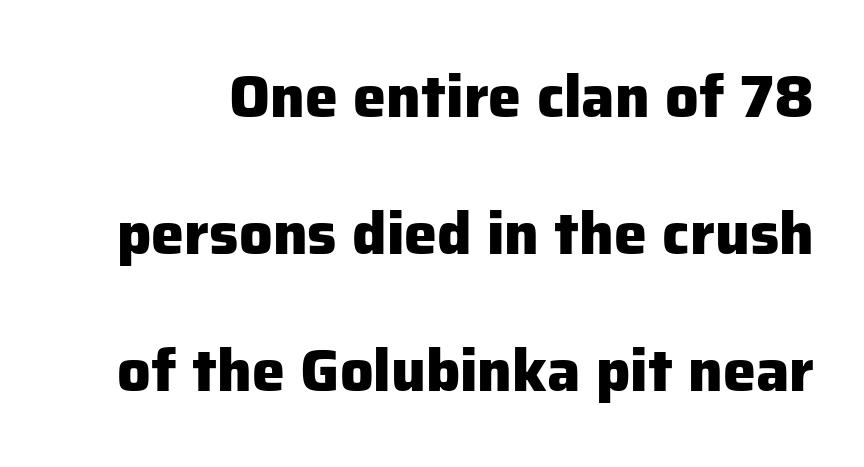
This is sans-serif lettering, the kind often seen on screens and signage. Characters remain perfectly vertical along every line. Honestly, the letter spacing is just normal — you wouldn't notice it. These lines are rendered in a variable-pitch font.
